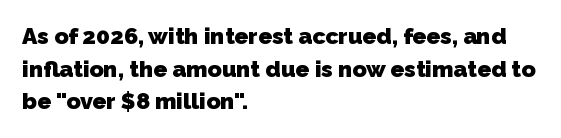
The image shows 23 px bold type; set left-aligned, normal line spacing (1.42x), normal letter spacing, not underlined.
